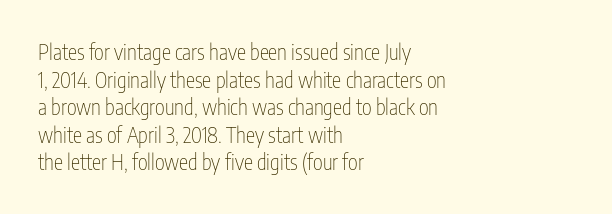
{"italic": "no", "bold": "no", "underline": "no", "align": "left", "line_spacing": "normal", "line_spacing_ratio": 1.31, "letter_spacing": "normal", "letter_spacing_em": 0.0, "glyph_px": 21}
